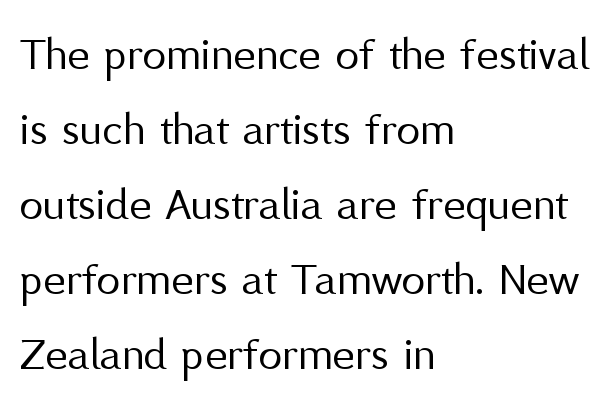
A classic flush-left, rag-right setting is used for this passage. Grotesque or geometric, the face here clearly has no serifs. You could not count columns in this text — the font is proportionally spaced. Is this a heavy cut? Hardly; it is regular or lighter. Does the lettering tilt? It doesn't — this is upright. Line spacing here is normal.
